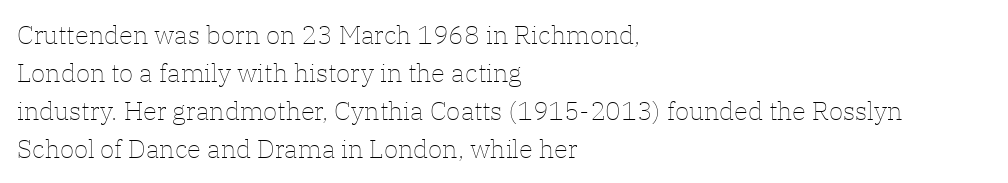
Q: Is the text bold? A: No.
Q: Is the text italic (slanted)? A: No, it is upright.
Q: Is the text underlined? A: No.
Q: How is the paragraph aligned? A: Left-aligned.
Q: Is the spacing between letters normal or unusually wide? A: Normal.
Q: Is the spacing between lines tight, normal or loose? A: Normal.
